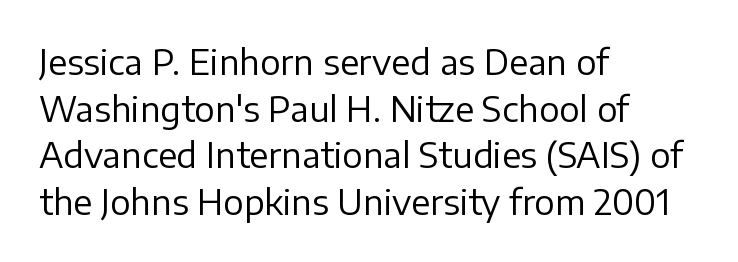
Q: Is the text bold? A: No.
Q: Is the text italic (slanted)? A: No, it is upright.
Q: Is the typeface a serif or a sans-serif typeface? A: Sans-serif.
Q: Is the text underlined? A: No.
Q: How is the paragraph aligned? A: Left-aligned.
Q: Is the spacing between letters normal or unusually wide? A: Normal.
Q: Is the spacing between lines tight, normal or loose? A: Normal.
Q: Width (condensed, normal, or wide)? A: Normal.
Q: Stroke contrast? A: Low.
Q: x-height? A: Medium.
Q: Monospaced? A: No.
